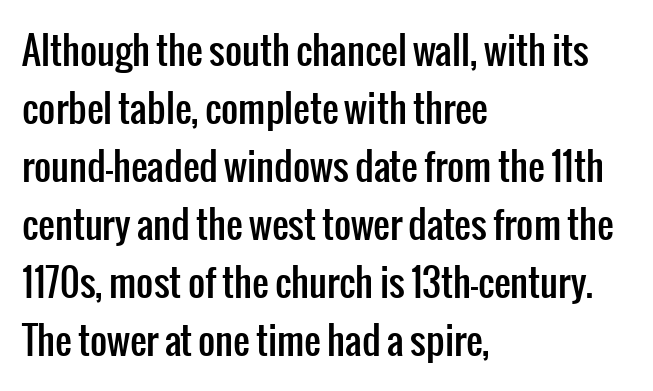
{"serif": "no", "italic": "no", "width": "condensed", "stroke_contrast": "low", "x_height": "medium", "monospaced": "no", "underline": "no", "align": "left", "line_spacing": "normal", "line_spacing_ratio": 1.57, "letter_spacing": "normal", "letter_spacing_em": 0.0, "glyph_px": 37}
